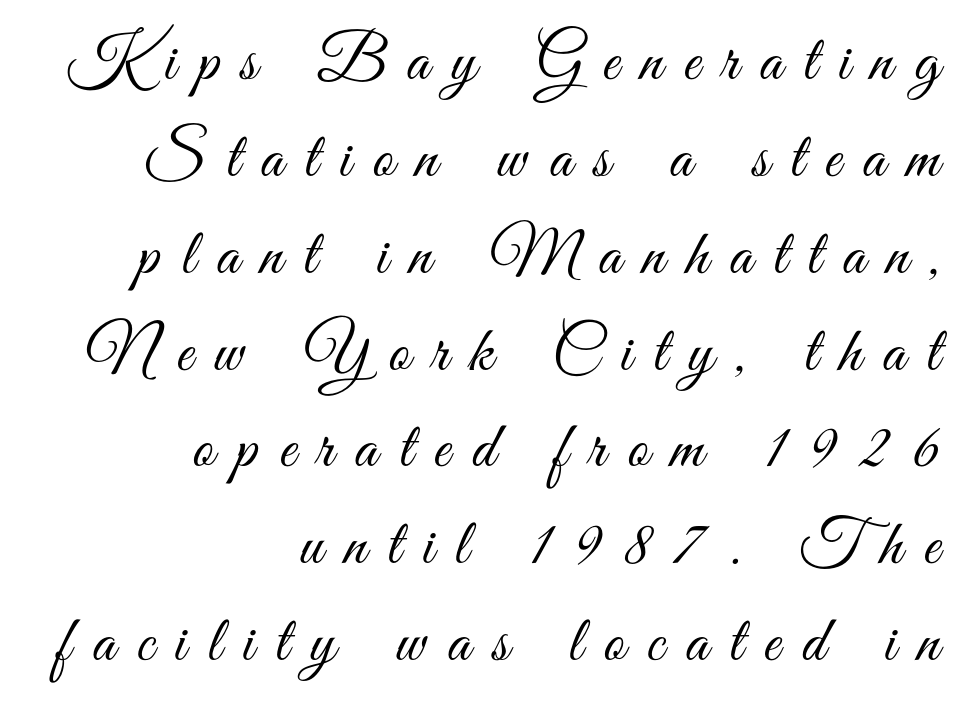
The tracking reads as deliberately expanded to a designer's eye. The strip under each line holds only bare page. The text block is weighted toward the right margin, trailing off unevenly leftward. A typesetter would label this face a sans. The passage shown is typed in a proportional face where columns would drift.
